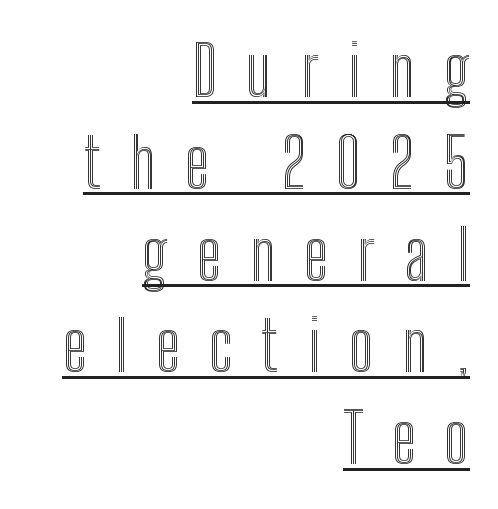
Glance below the letters and you will spot a drawn line. These lines have a slow, spaced-out rhythm from letter to letter. Note the varied advance widths — an 'i' is clearly narrower than an 'm'. The rendering anchors every line to the right-hand side.
